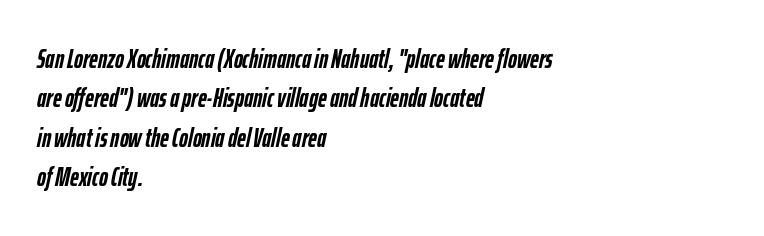
Q: Is the text bold? A: Yes.
Q: Is the text italic (slanted)? A: Yes, it leans right by about 12 degrees.
Q: Is the text underlined? A: No.
Q: How is the paragraph aligned? A: Left-aligned.
Q: Is the spacing between letters normal or unusually wide? A: Normal.
Q: Is the spacing between lines tight, normal or loose? A: Normal.
